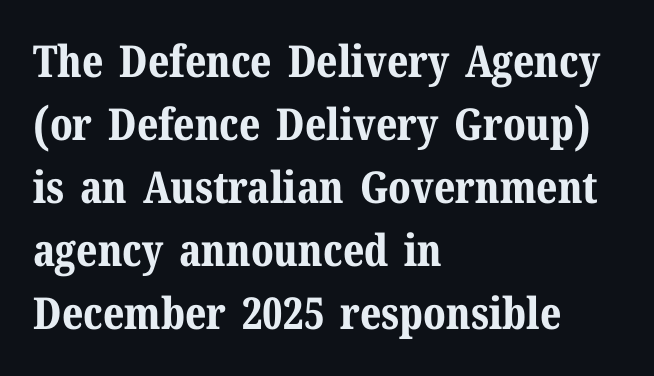
Q: Is the text bold? A: Yes.
Q: Is the text italic (slanted)? A: No, it is upright.
Q: Is the typeface a serif or a sans-serif typeface? A: Serif.
Q: Is the text underlined? A: No.
Q: How is the paragraph aligned? A: Left-aligned.
Q: Is the spacing between letters normal or unusually wide? A: Normal.
Q: Is the spacing between lines tight, normal or loose? A: Normal.
Q: Width (condensed, normal, or wide)? A: Normal.
Q: Stroke contrast? A: Medium.
Q: x-height? A: Medium.
Q: Monospaced? A: No.
